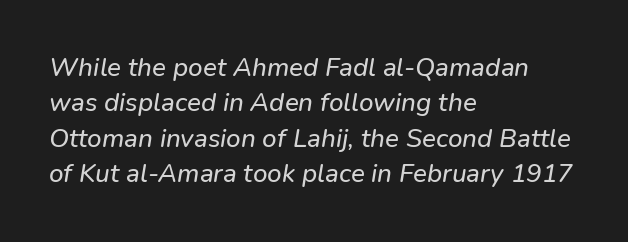
A clean baseline with only descenders dipping below it. These lines are set flush left with a ragged right edge. The rendering uses a moderate line-height, typical for paragraphs. The line texture is even and compact thanks to regular tracking.
